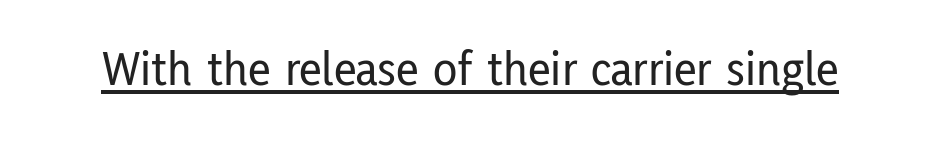
Q: Is the text italic (slanted)? A: No, it is upright.
Q: Is the typeface a serif or a sans-serif typeface? A: Sans-serif.
Q: Is the text underlined? A: Yes.
Q: Is the spacing between letters normal or unusually wide? A: Normal.
Q: Width (condensed, normal, or wide)? A: Condensed.
Q: Stroke contrast? A: Low.
Q: x-height? A: Medium.
Q: Monospaced? A: No.
